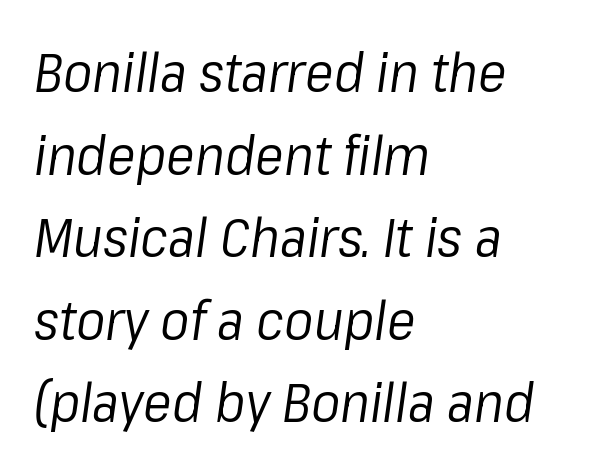
The image shows 54 px regular-weight type, italic (leaning right); set left-aligned, normal line spacing (1.53x), normal letter spacing, not underlined; low stroke contrast and a medium x-height.
